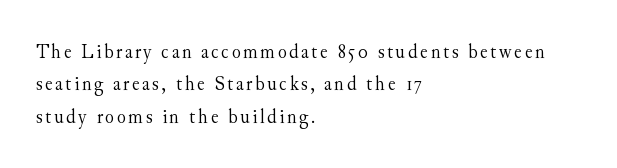
Q: Is the text bold? A: No.
Q: Is the text italic (slanted)? A: No, it is upright.
Q: Is the text underlined? A: No.
Q: How is the paragraph aligned? A: Left-aligned.
Q: Is the spacing between lines tight, normal or loose? A: Normal.
